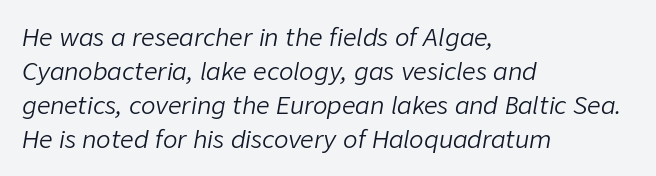
Q: Is the text bold? A: No.
Q: Is the text italic (slanted)? A: Yes, it leans right by about 9 degrees.
Q: Is the text underlined? A: No.
Q: How is the paragraph aligned? A: Left-aligned.
Q: Is the spacing between letters normal or unusually wide? A: Normal.
Q: Is the spacing between lines tight, normal or loose? A: Normal.
